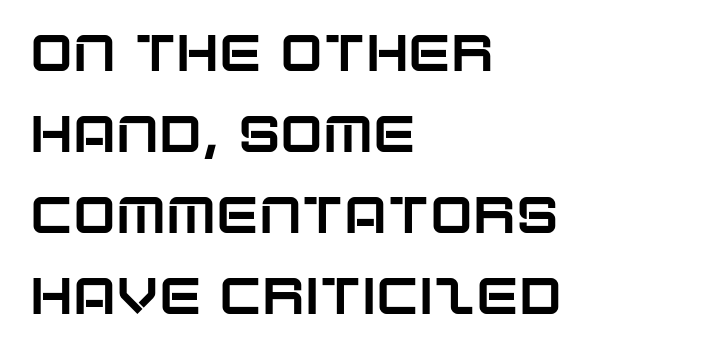
A student would call this left alignment; a typographer would say flush left, rag right. A typesetter would call this leading conventional body-copy spacing. Nope, no serifs anywhere on these letters. Nobody touched the tracking dial on this one.
